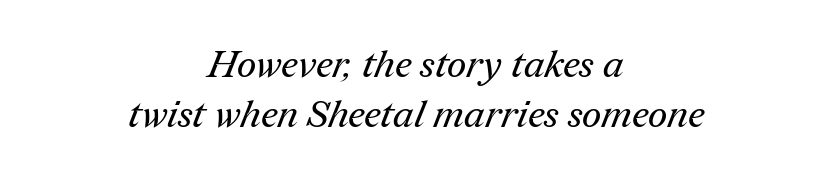
The image shows 38 px regular-weight serif type; set centered, normal line spacing (1.32x), normal letter spacing, not underlined; medium stroke contrast and a medium x-height.
